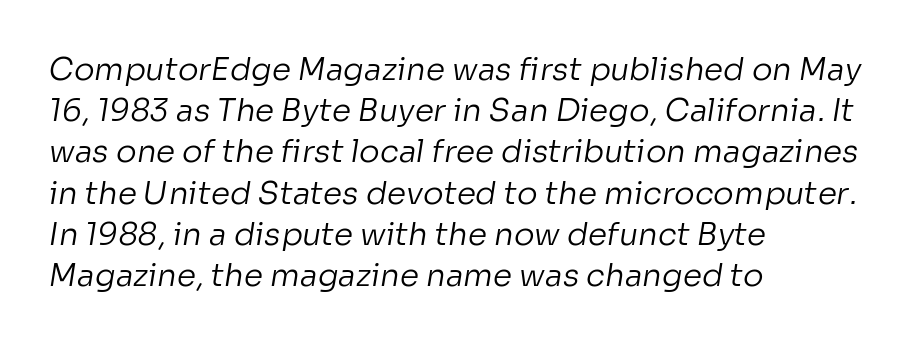
Q: Is the text bold? A: No.
Q: Is the typeface a serif or a sans-serif typeface? A: Sans-serif.
Q: Is the text underlined? A: No.
Q: How is the paragraph aligned? A: Left-aligned.
Q: Is the spacing between letters normal or unusually wide? A: Normal.
Q: Is the spacing between lines tight, normal or loose? A: Normal.
Q: Width (condensed, normal, or wide)? A: Normal.
Q: Stroke contrast? A: Low.
Q: x-height? A: Medium.
Q: Monospaced? A: No.
